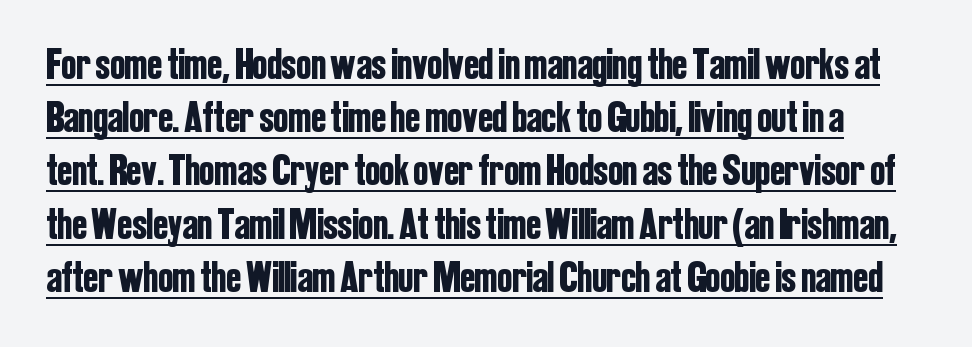
The image shows 44 px condensed sans-serif type, upright; set line spacing 1.21x, normal letter spacing, underlined; low stroke contrast and a medium x-height.
